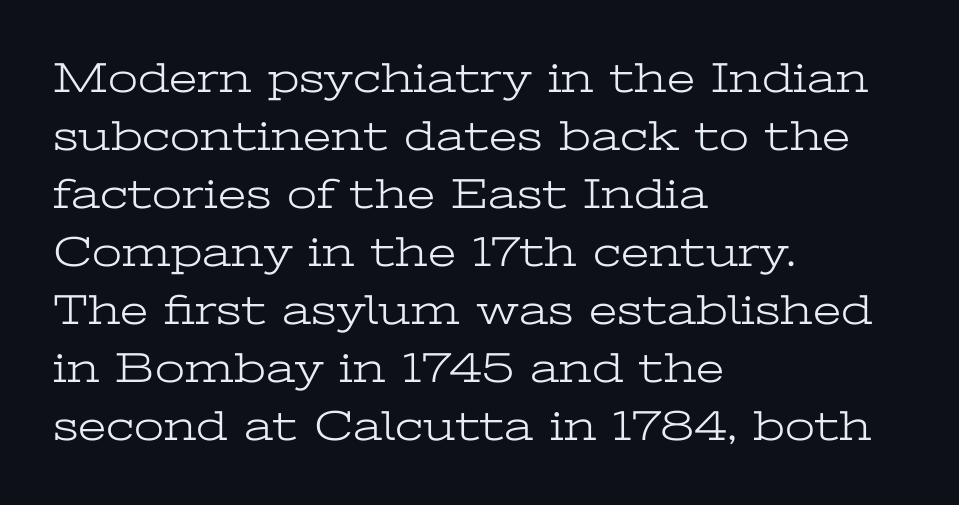
{"serif": "yes", "italic": "no", "bold": "no", "weight": "light", "width": "wide", "stroke_contrast": "low", "x_height": "medium", "monospaced": "no", "underline": "no", "align": "left", "line_spacing": "normal", "line_spacing_ratio": 1.35, "letter_spacing": "normal", "letter_spacing_em": 0.0, "glyph_px": 43}
